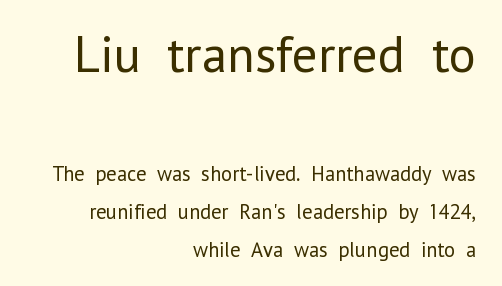
The image shows 52 px regular-weight sans-serif type, upright; set right-aligned, line spacing 1.81x, normal letter spacing, not underlined; the first (top) block is 2.48x larger; low stroke contrast and a medium x-height.
